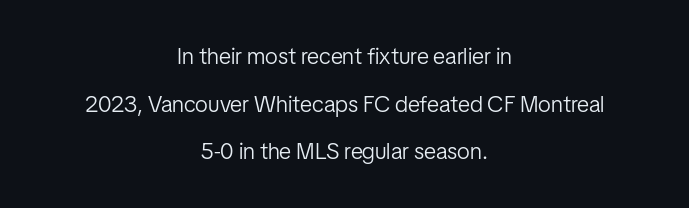
The specimen reads as upright at a glance. Quick note: interline space is abundant. A typesetter would call this zero additional tracking. Ink coverage per letter is moderate at most. A student would call this center alignment; a typographer would say set centered.
